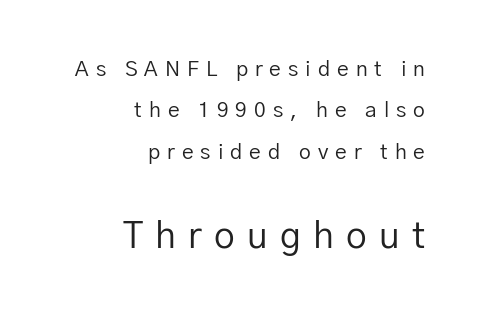
The image shows 37 px regular-weight sans-serif type, upright; set right-aligned, loose line spacing (1.97x), unusually wide letter spacing (+0.33 em), not underlined; the second (bottom) block is 1.76x larger; low stroke contrast and a medium x-height.
